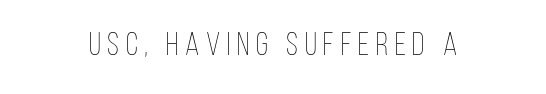
The image shows 32 px thin, condensed type, upright; set unusually wide letter spacing (+0.21 em), not underlined; low stroke contrast and a large x-height.
